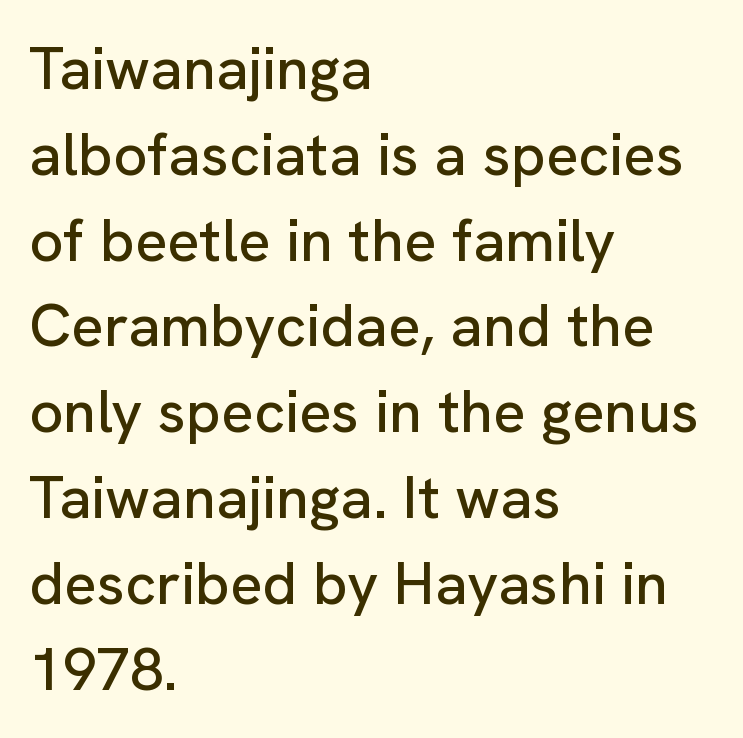
The designer left line spacing at the default. Is the letter spacing exaggerated? No — it looks like the ordinary default. Left-aligned paragraph, ragged on the right. Think of a printed novel: that variable character pitch is what you see here.
